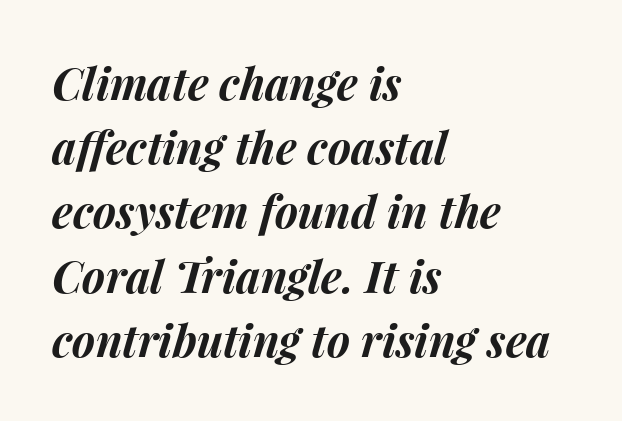
Q: Is the text bold? A: Yes.
Q: Is the text italic (slanted)? A: Yes, it leans right by about 15 degrees.
Q: Is the text underlined? A: No.
Q: How is the paragraph aligned? A: Left-aligned.
Q: Is the spacing between letters normal or unusually wide? A: Normal.
Q: Is the spacing between lines tight, normal or loose? A: Normal.
Q: Width (condensed, normal, or wide)? A: Normal.
Q: Stroke contrast? A: Medium.
Q: x-height? A: Medium.
Q: Monospaced? A: No.
